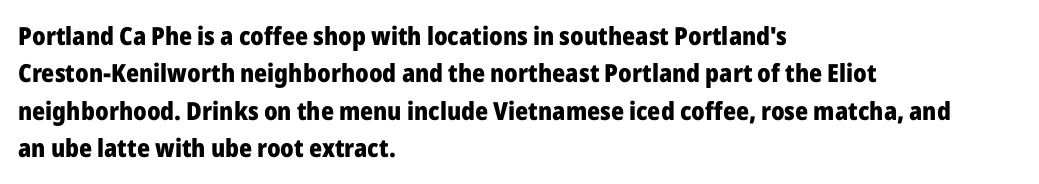
The image shows 25 px bold type, upright; set left-aligned, normal line spacing (1.5x), normal letter spacing, not underlined.
